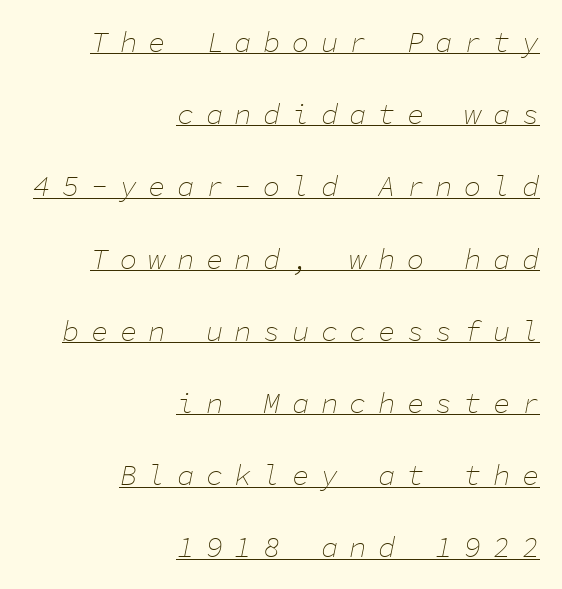
The image shows 29 px thin type, italic (leaning right), monospaced; set right-aligned, loose line spacing (2.49x), unusually wide letter spacing (+0.39 em), underlined; low stroke contrast and a medium x-height.
